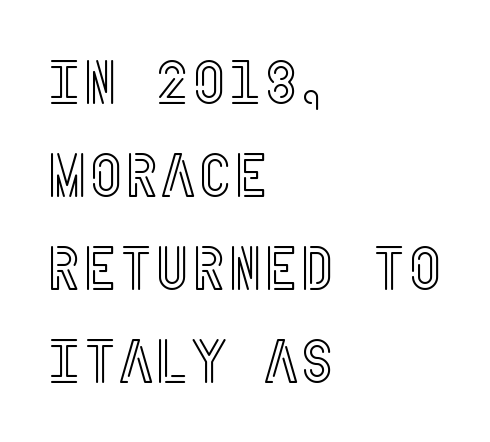
The specimen reads as upright at a glance. Leftover space on each line is placed entirely after the last word. Between one letter and the next there's only the usual sliver of space. What's the leading like? Ordinary, nothing unusual.
